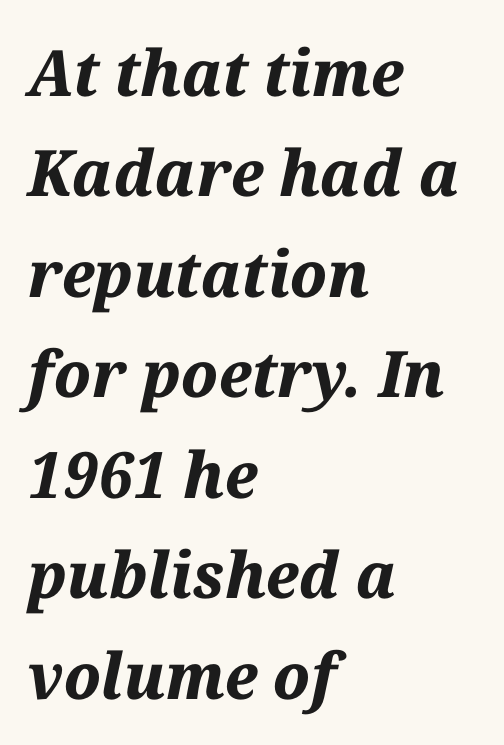
The image shows 64 px bold type, italic (leaning right); set left-aligned, normal line spacing (1.57x), normal letter spacing, not underlined; medium stroke contrast and a medium x-height.
